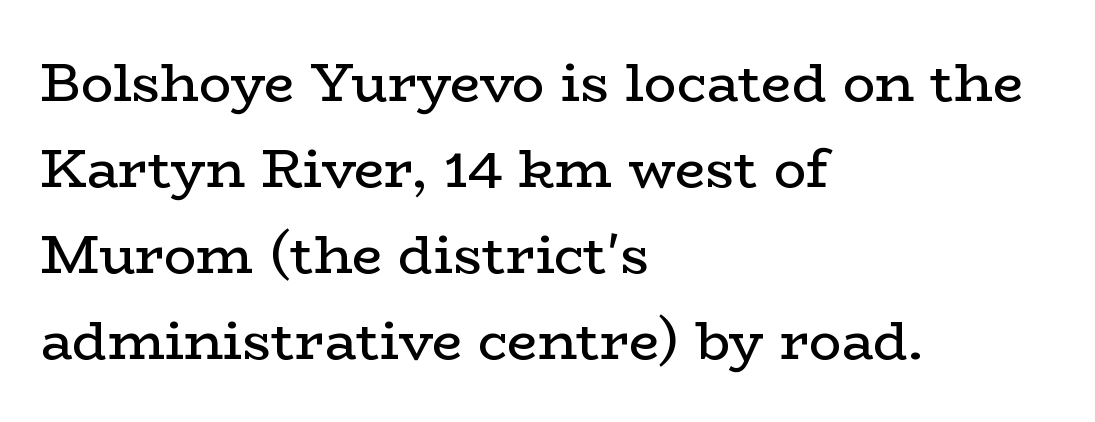
Proportional: the letters do not fall into vertical columns. Tall strokes in this sample are plumb rather than angled. These lines sit exactly where default settings would place them. Casual observation: everything's shoved over to the left.
